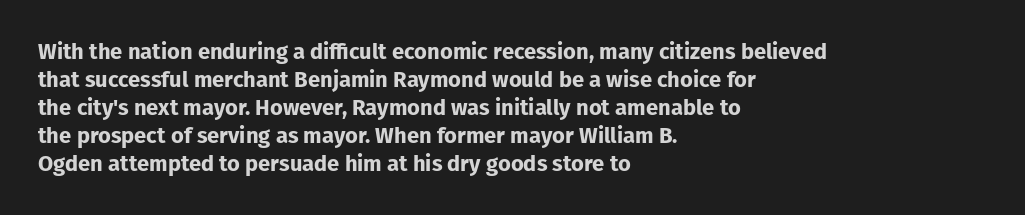
Q: Is the text bold? A: Yes.
Q: Is the text italic (slanted)? A: No, it is upright.
Q: Is the text underlined? A: No.
Q: How is the paragraph aligned? A: Left-aligned.
Q: Is the spacing between letters normal or unusually wide? A: Normal.
Q: Is the spacing between lines tight, normal or loose? A: Normal.
